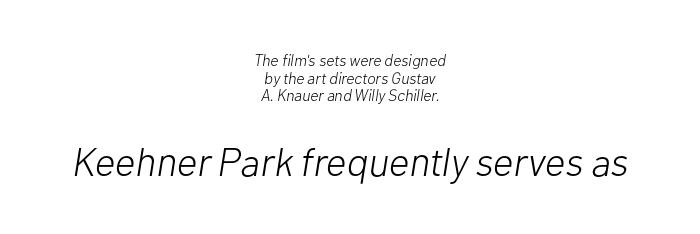
Q: Is the text bold? A: No.
Q: Is the text italic (slanted)? A: Yes, it leans right by about 10 degrees.
Q: Is the text underlined? A: No.
Q: How is the paragraph aligned? A: Centered.
Q: Is the spacing between letters normal or unusually wide? A: Normal.
Q: Is the spacing between lines tight, normal or loose? A: Tight.
Q: Which block of text is set in a larger size, the first (top) or the second (bottom)? A: The second (bottom) one.
Q: Width (condensed, normal, or wide)? A: Normal.
Q: Stroke contrast? A: Low.
Q: x-height? A: Medium.
Q: Monospaced? A: No.
